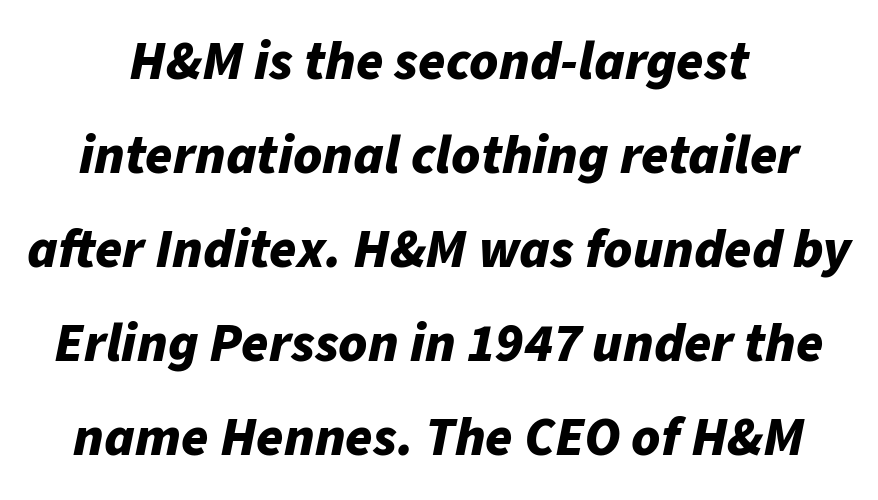
The image shows 55 px bold type, italic (leaning right); set centered, line spacing 1.71x, normal letter spacing, not underlined; low stroke contrast and a medium x-height.
